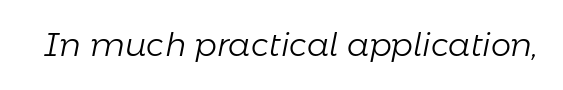
Summary of weight: not heavy and not bold. Plain, unruled lines of type. Compared with ordinary roman type, these characters are visibly tilted. The letterforms sit shoulder to shoulder at normal distance. You could not count columns in this text — the font is proportionally spaced.
